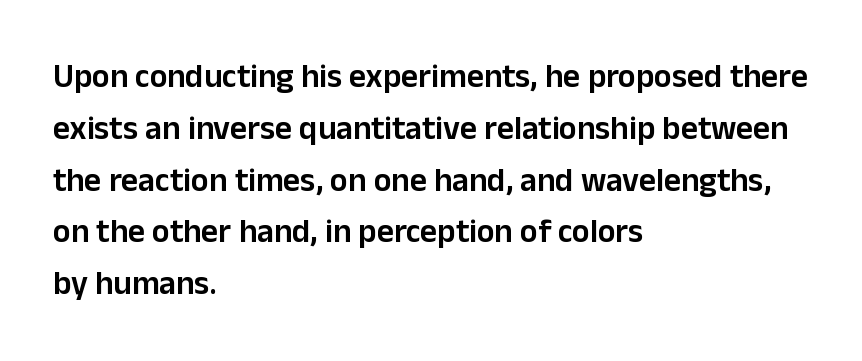
The image shows 33 px semibold sans-serif type, upright; set left-aligned, normal line spacing (1.57x), normal letter spacing, not underlined; low stroke contrast and a medium x-height.
